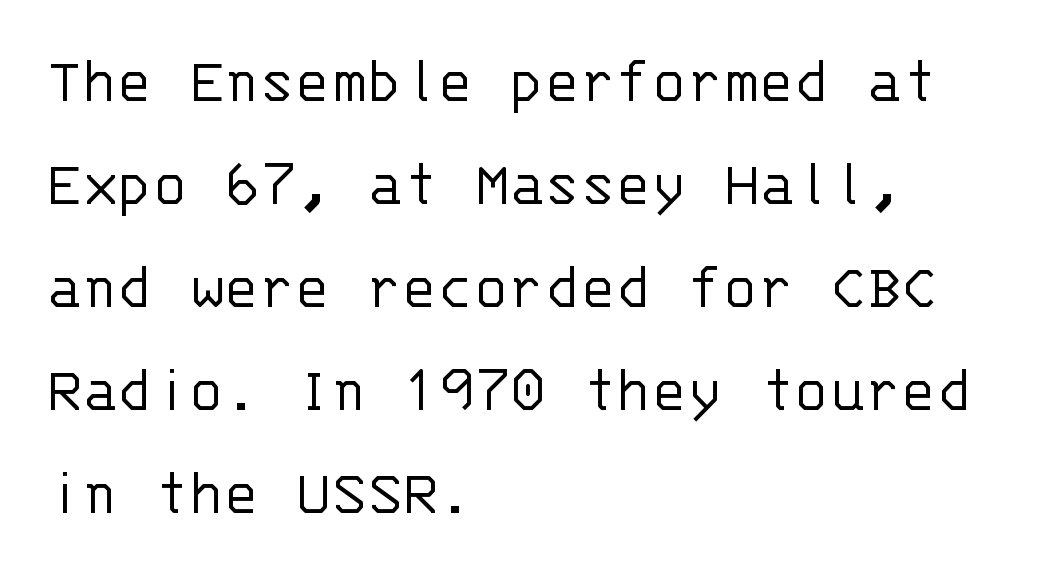
Q: Is the text bold? A: No.
Q: Is the text italic (slanted)? A: No, it is upright.
Q: Is the typeface a serif or a sans-serif typeface? A: Sans-serif.
Q: Is the text underlined? A: No.
Q: How is the paragraph aligned? A: Left-aligned.
Q: Is the spacing between letters normal or unusually wide? A: Normal.
Q: Is the spacing between lines tight, normal or loose? A: Normal.
Q: Width (condensed, normal, or wide)? A: Normal.
Q: Stroke contrast? A: Low.
Q: x-height? A: Large.
Q: Monospaced? A: Yes.
